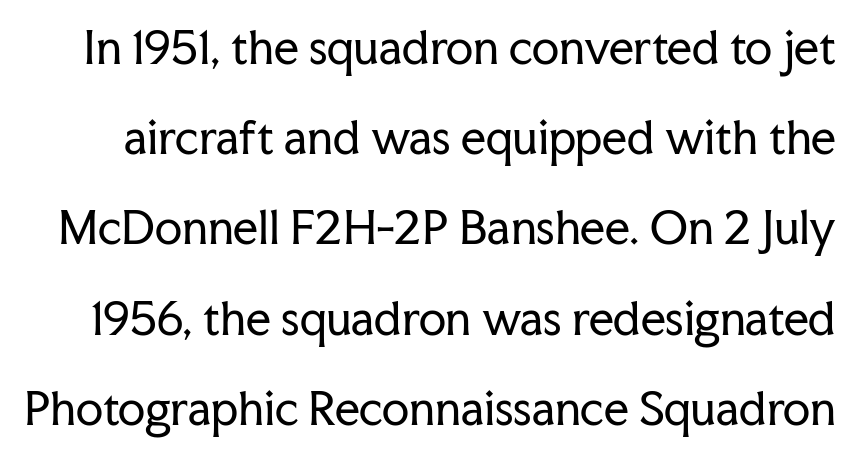
The image shows 44 px regular-weight serif type, upright; set loose line spacing (2.05x), normal letter spacing, not underlined; low stroke contrast and a medium x-height.
